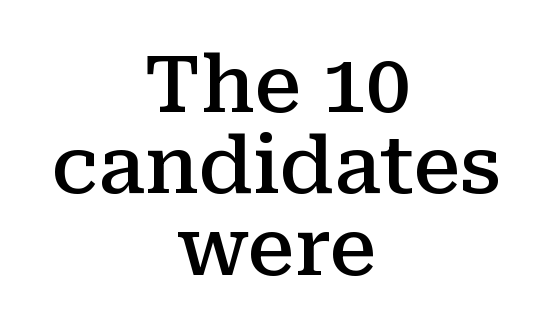
The image shows 79 px semibold serif type, upright; set centered, tight line spacing (1.03x), normal letter spacing, not underlined; medium stroke contrast and a medium x-height.
